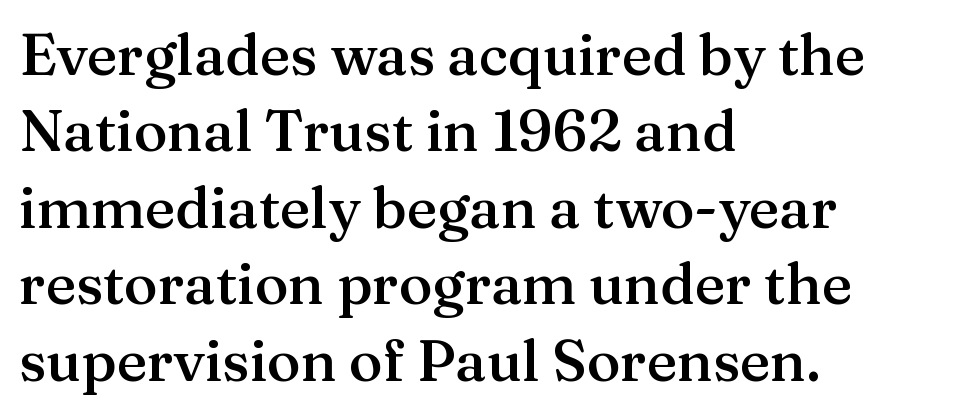
Q: Is the text bold? A: Semi-bold.
Q: Is the text italic (slanted)? A: No, it is upright.
Q: Is the typeface a serif or a sans-serif typeface? A: Serif.
Q: Is the text underlined? A: No.
Q: How is the paragraph aligned? A: Left-aligned.
Q: Is the spacing between letters normal or unusually wide? A: Normal.
Q: Is the spacing between lines tight, normal or loose? A: Normal.
Q: Width (condensed, normal, or wide)? A: Normal.
Q: Stroke contrast? A: Medium.
Q: x-height? A: Medium.
Q: Monospaced? A: No.
